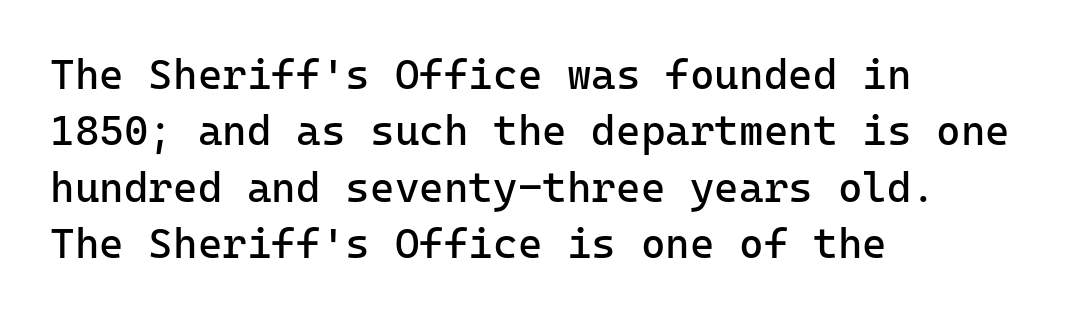
Q: Is the text bold? A: No.
Q: Is the text italic (slanted)? A: No, it is upright.
Q: Is the typeface a serif or a sans-serif typeface? A: Sans-serif.
Q: Is the text underlined? A: No.
Q: How is the paragraph aligned? A: Left-aligned.
Q: Is the spacing between letters normal or unusually wide? A: Normal.
Q: Is the spacing between lines tight, normal or loose? A: Normal.
Q: Width (condensed, normal, or wide)? A: Normal.
Q: Stroke contrast? A: Low.
Q: x-height? A: Medium.
Q: Monospaced? A: Yes.
